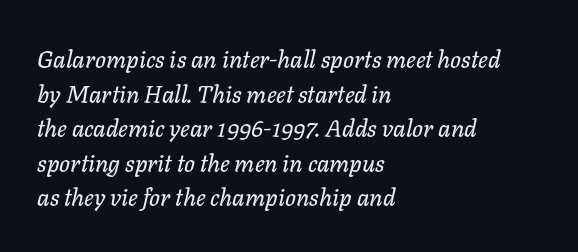
Q: Is the text italic (slanted)? A: Yes, it leans right by about 11 degrees.
Q: Is the text underlined? A: No.
Q: How is the paragraph aligned? A: Left-aligned.
Q: Is the spacing between letters normal or unusually wide? A: Normal.
Q: Is the spacing between lines tight, normal or loose? A: Normal.
